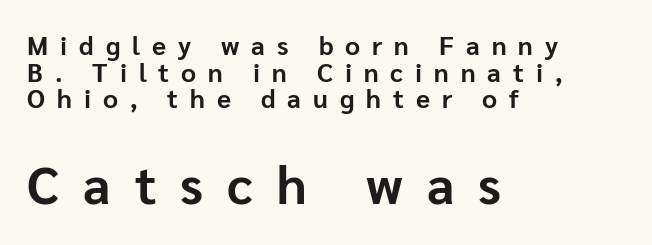
You could not count columns in this text — the font is proportionally spaced. Caption: bold face, heavy strokes. To sum up the face: it is a sans, with no serifs. Quick note: underline off.
